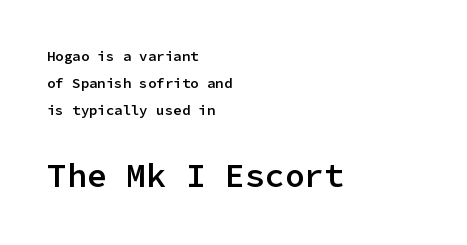
The image shows 33 px semibold sans-serif type, upright, monospaced; set left-aligned, loose line spacing (1.92x), normal letter spacing, not underlined; the second (bottom) block is 2.36x larger; low stroke contrast and a medium x-height.
